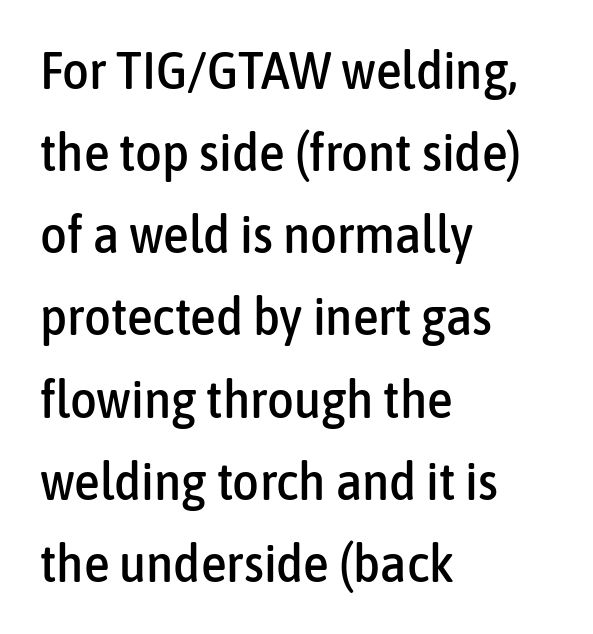
The face used here is rendered with its standard letterfit. The rendering uses natural spacing where letterforms have individual widths. This sample keeps an unexceptional amount of space between lines. The foot of each line stays bare and open.
